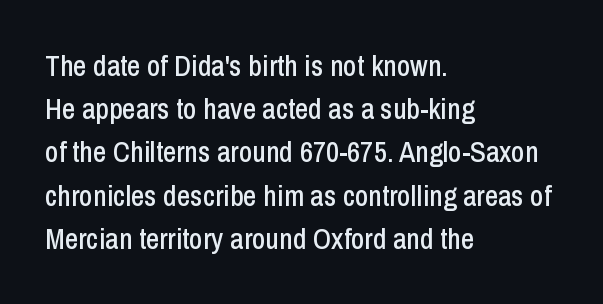
{"serif": "no", "italic": "no", "width": "condensed", "stroke_contrast": "low", "x_height": "medium", "monospaced": "no", "underline": "no", "align": "left", "line_spacing": "normal", "line_spacing_ratio": 1.49, "letter_spacing": "normal", "letter_spacing_em": 0.0, "glyph_px": 29}
